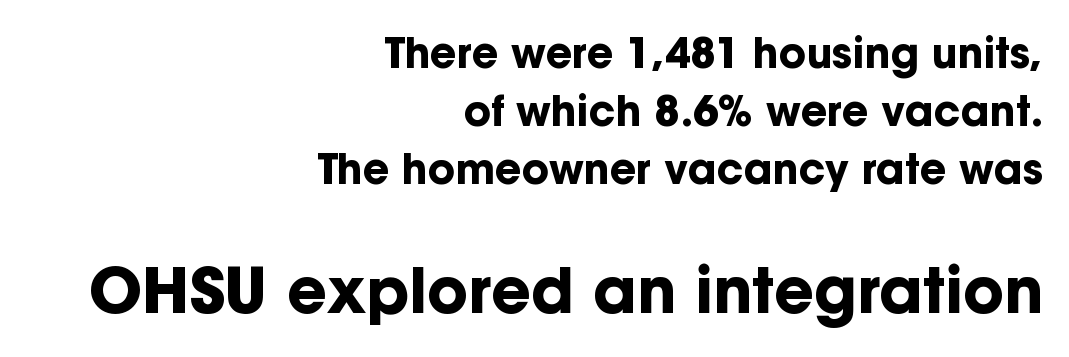
The letterforms sit shoulder to shoulder at normal distance. The strokes are fattened all the way to bold. Caption: multi-line text, flush right, ragged left. It's the straight-up-and-down kind of type.
